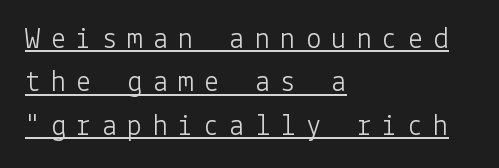
Substantial extra tracking has been applied to these lines. This is underlined copy, the kind a proofreader might mark for attention. The font is comparable to plain body text, perhaps lighter. Does the copy run flush right? No — it runs flush left.
